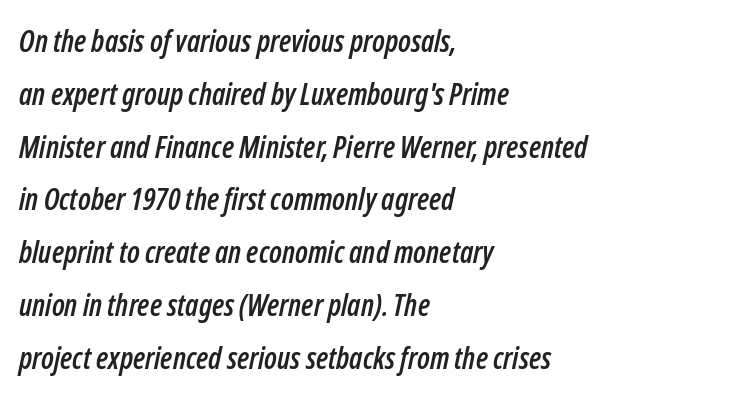
{"italic": "yes", "lean": "right", "slant_degrees": 12, "width": "condensed", "stroke_contrast": "low", "x_height": "medium", "monospaced": "no", "underline": "no", "align": "left", "line_spacing_ratio": 1.76, "letter_spacing": "normal", "letter_spacing_em": 0.0, "glyph_px": 30}
